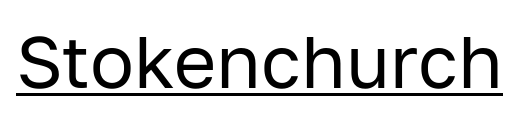
The image shows 73 px regular-weight sans-serif type, upright; set normal letter spacing, underlined; low stroke contrast and a medium x-height.
